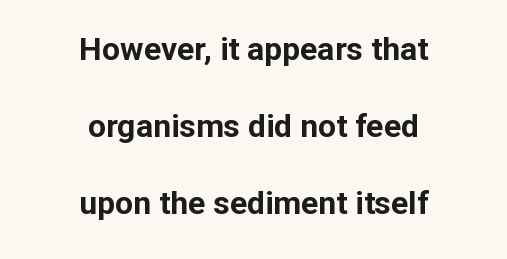
{"serif": "no", "italic": "no", "bold": "yes", "weight": "bold", "width": "normal", "stroke_contrast": "low", "x_height": "medium", "monospaced": "no", "underline": "no", "align": "center", "line_spacing": "loose", "line_spacing_ratio": 2.4, "letter_spacing": "normal", "letter_spacing_em": 0.0, "glyph_px": 32}
